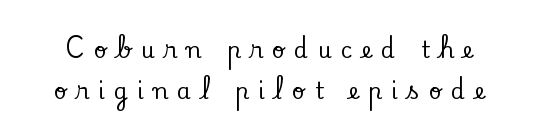
Q: Is the text italic (slanted)? A: No, it is upright.
Q: Is the text underlined? A: No.
Q: Is the spacing between letters normal or unusually wide? A: Unusually wide.
